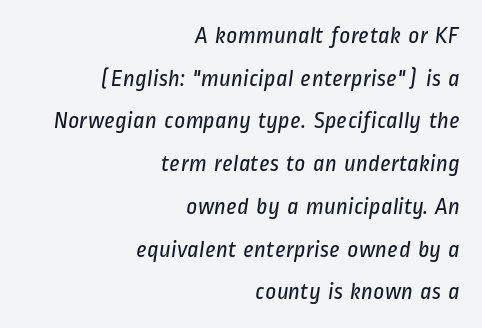
Clear beneath every line of the passage. Is the letter spacing exaggerated? No — it looks like the ordinary default. Counters stay open thanks to moderate or lighter strokes. Short and long lines alike share a common ending point at right.
